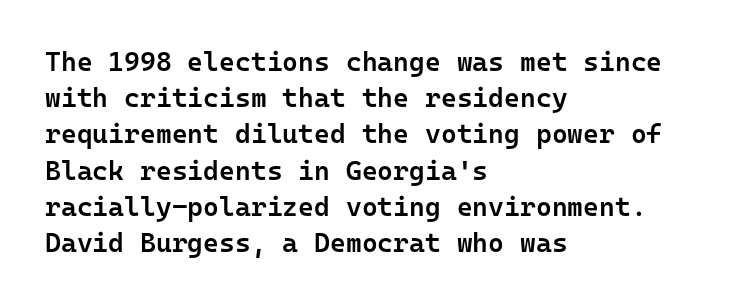
The image shows 27 px text type, upright; set left-aligned, normal line spacing (1.34x), normal letter spacing, not underlined.
